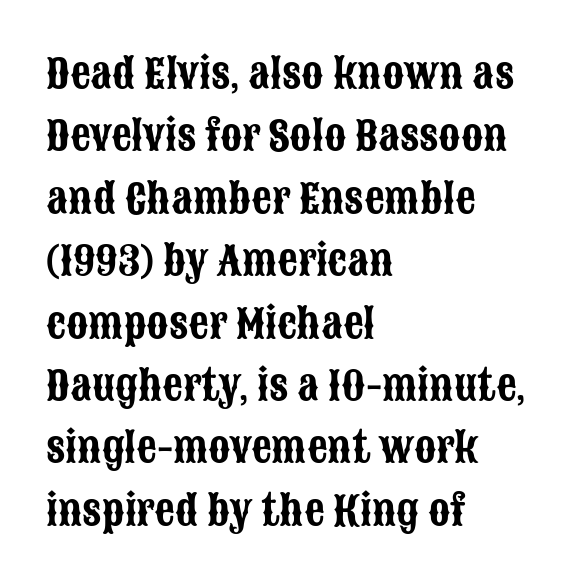
The image shows 40 px condensed sans-serif type, upright; set left-aligned, normal line spacing (1.56x), normal letter spacing, not underlined; low stroke contrast and a large x-height.
